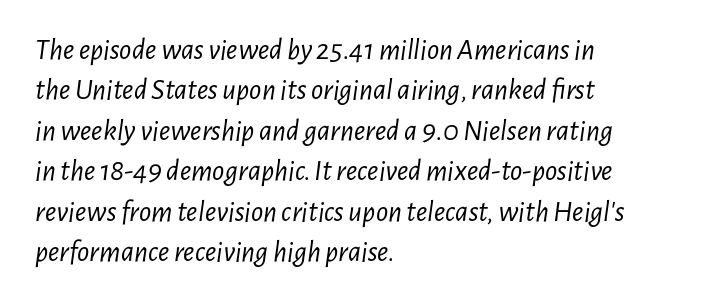
{"italic": "yes", "lean": "right", "slant_degrees": 7, "bold": "no", "weight": "light", "width": "condensed", "stroke_contrast": "low", "x_height": "medium", "monospaced": "no", "underline": "no", "align": "left", "line_spacing": "normal", "line_spacing_ratio": 1.35, "letter_spacing": "normal", "letter_spacing_em": 0.0, "glyph_px": 30}
